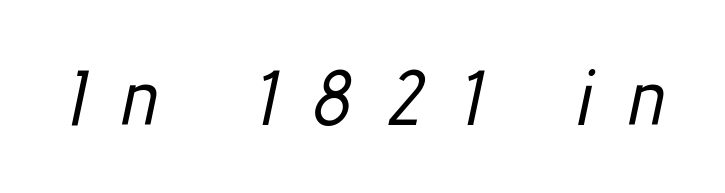
{"italic": "yes", "lean": "right", "slant_degrees": 12, "width": "condensed", "stroke_contrast": "low", "x_height": "medium", "monospaced": "no", "underline": "no", "letter_spacing": "wide", "letter_spacing_em": 0.5, "glyph_px": 77}
